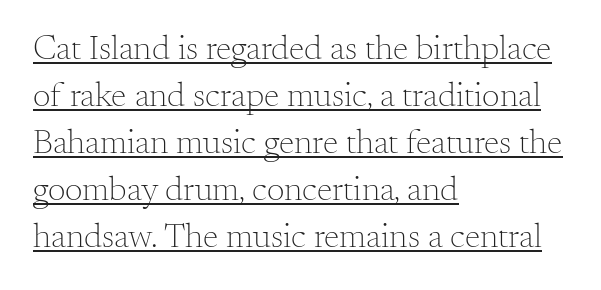
This sample has the flowing, uneven cadence of proportional lettering. The typeface has the unassuming heft of standard copy or less. How would I describe the line gaps? Plain and ordinary. The typesetter chose a ragged-right arrangement here. You could call the tracking neutral — neither tight nor loose. Examine the stroke ends and you'll spot serifs.
